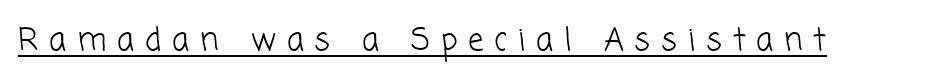
{"serif": "no", "bold": "no", "weight": "light", "width": "normal", "stroke_contrast": "low", "x_height": "medium", "monospaced": "no", "underline": "yes", "letter_spacing": "wide", "letter_spacing_em": 0.35, "glyph_px": 31}
